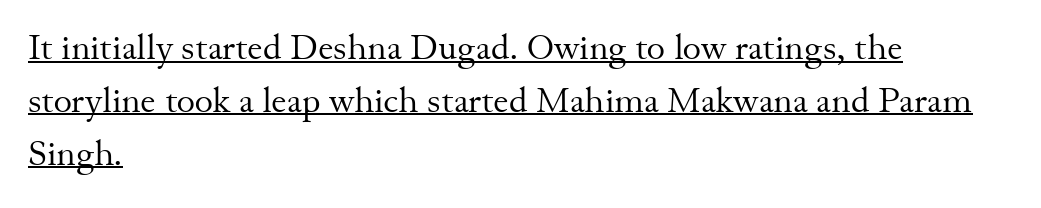
The image shows 35 px regular-weight serif type, upright; set left-aligned, normal line spacing (1.51x), normal letter spacing, underlined; medium stroke contrast and a small x-height.
